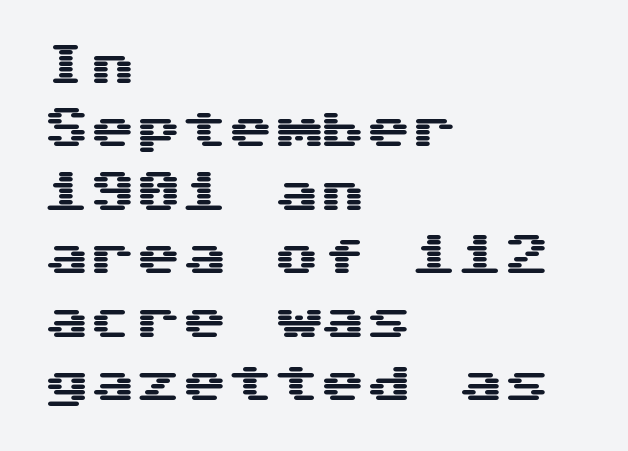
The image shows 46 px wide sans-serif type, upright, monospaced; set left-aligned, normal line spacing (1.38x), normal letter spacing, not underlined; medium stroke contrast and a medium x-height.
